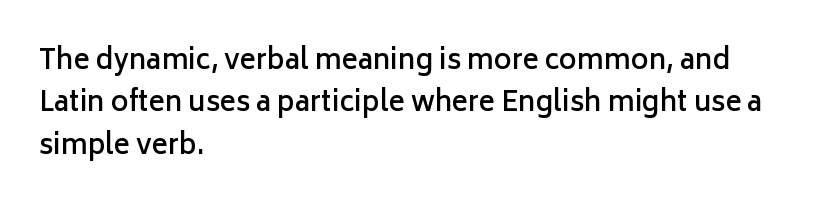
{"italic": "no", "bold": "semi", "underline": "no", "align": "left", "line_spacing": "normal", "line_spacing_ratio": 1.57, "letter_spacing": "normal", "letter_spacing_em": 0.0, "glyph_px": 27}
